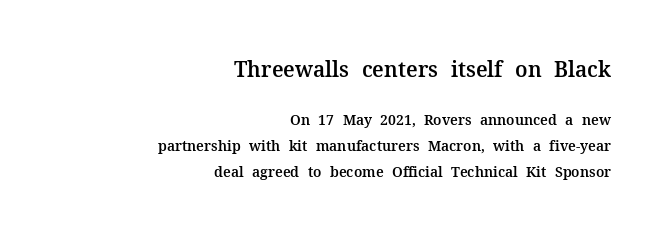
{"italic": "no", "underline": "no", "align": "right", "line_spacing_ratio": 1.87, "letter_spacing": "normal", "letter_spacing_em": 0.0, "larger_block": "first", "size_ratio": 1.5, "glyph_px": 21}
